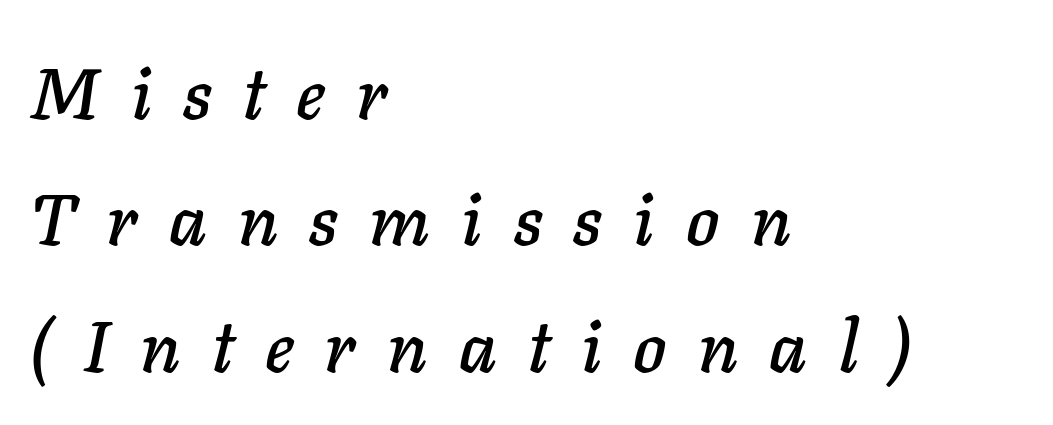
{"italic": "yes", "lean": "right", "slant_degrees": 11, "width": "normal", "stroke_contrast": "low", "x_height": "medium", "monospaced": "no", "underline": "no", "align": "left", "line_spacing_ratio": 1.78, "letter_spacing": "wide", "letter_spacing_em": 0.44, "glyph_px": 71}
